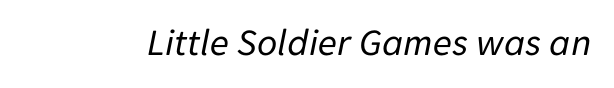
Q: Is the text bold? A: No.
Q: Is the text italic (slanted)? A: Yes, it leans right by about 11 degrees.
Q: Is the text underlined? A: No.
Q: Is the spacing between letters normal or unusually wide? A: Normal.
Q: Width (condensed, normal, or wide)? A: Normal.
Q: Stroke contrast? A: Low.
Q: x-height? A: Medium.
Q: Monospaced? A: No.
